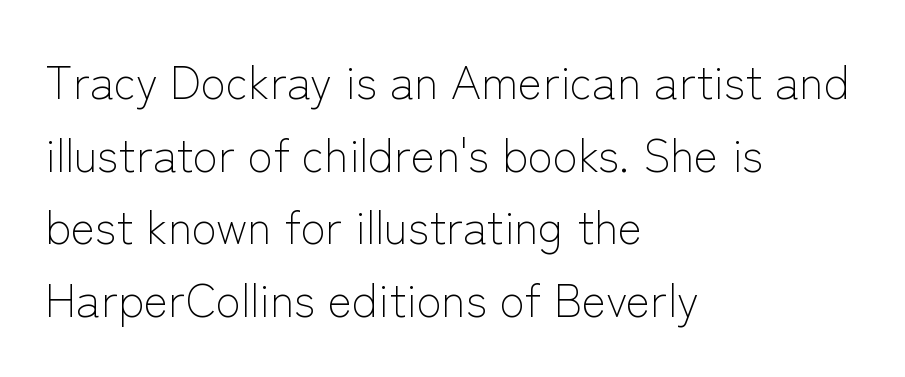
The image shows 46 px light sans-serif type, upright; set left-aligned, normal line spacing (1.58x), normal letter spacing, not underlined; low stroke contrast and a medium x-height.
